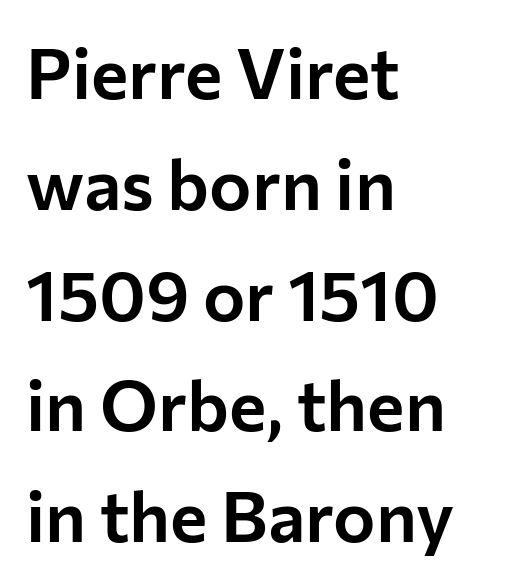
{"serif": "no", "italic": "no", "width": "normal", "stroke_contrast": "low", "x_height": "medium", "monospaced": "no", "underline": "no", "align": "left", "line_spacing": "normal", "line_spacing_ratio": 1.56, "letter_spacing": "normal", "letter_spacing_em": 0.0, "glyph_px": 71}
